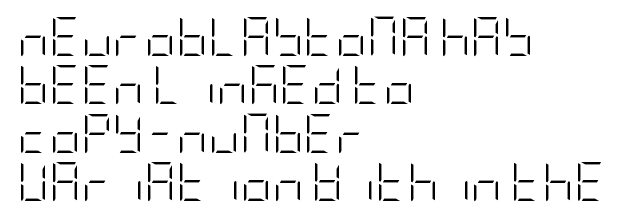
The image shows 39 px light, condensed sans-serif type, upright; set left-aligned, line spacing 1.24x, normal letter spacing, not underlined; low stroke contrast and a large x-height.
